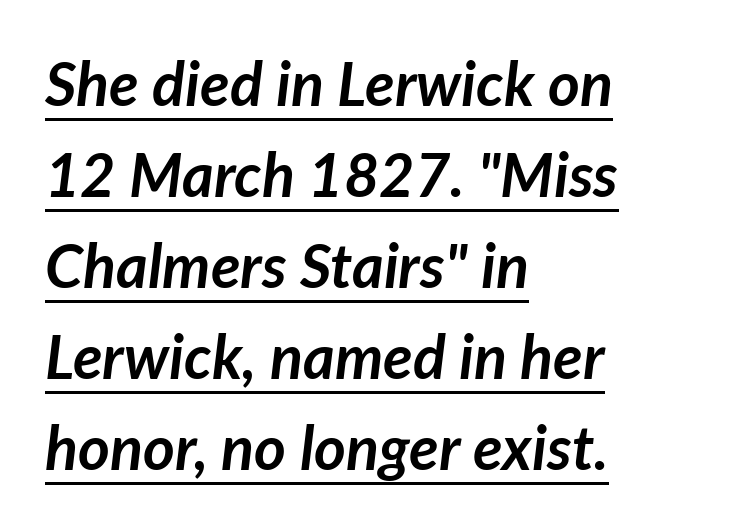
The image shows 61 px semibold type, italic (leaning right); set left-aligned, normal line spacing (1.49x), normal letter spacing, underlined; low stroke contrast and a medium x-height.
